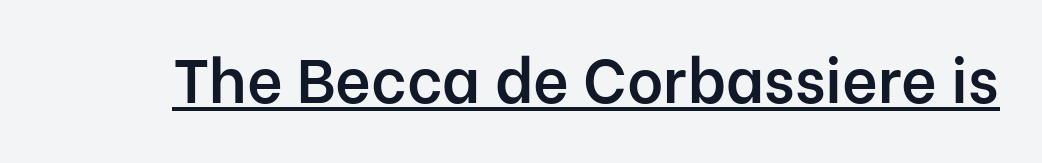
Characters remain perfectly vertical along every line. A typesetter would call this zero additional tracking. The sample has been set in demibold, a notch under bold. Compared with undecorated copy, this sample adds a rule below the words. The letters advance in unequal steps, a hallmark of proportional type. Are there feet on the stems? There aren't — it's a sans.
